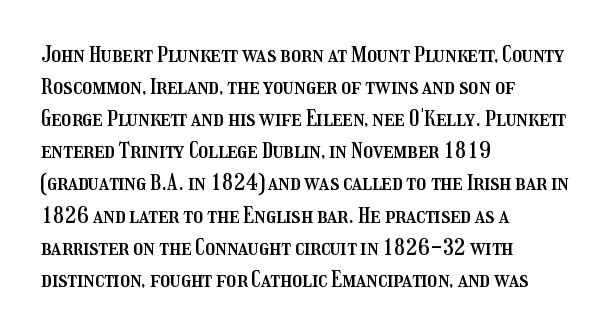
The image shows 22 px text type, upright; set left-aligned, normal line spacing (1.46x), normal letter spacing, not underlined.
